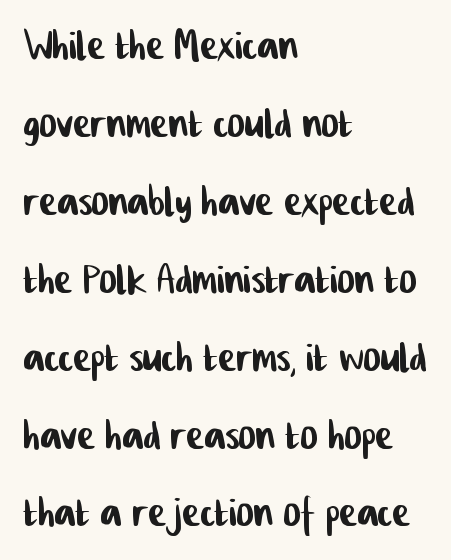
Q: Is the typeface a serif or a sans-serif typeface? A: Sans-serif.
Q: Is the text underlined? A: No.
Q: How is the paragraph aligned? A: Left-aligned.
Q: Is the spacing between letters normal or unusually wide? A: Normal.
Q: Is the spacing between lines tight, normal or loose? A: Normal.
Q: Width (condensed, normal, or wide)? A: Condensed.
Q: Stroke contrast? A: Low.
Q: x-height? A: Medium.
Q: Monospaced? A: No.
